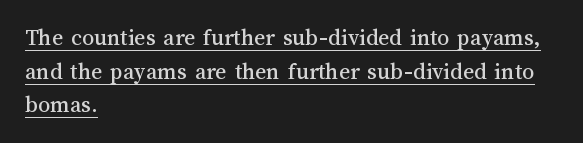
Italic: no, the glyphs are upright roman. Tracking here is standard; glyphs follow each other at the usual distance. One glance says typical: line gaps are just what's usual. Check the space under the baseline: a stroke is drawn there.
